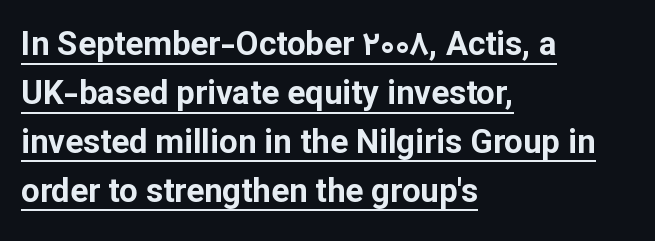
The image shows 33 px bold sans-serif type, upright; set left-aligned, normal line spacing (1.48x), normal letter spacing, underlined; low stroke contrast and a medium x-height.
